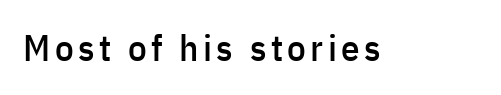
Q: Is the text italic (slanted)? A: No, it is upright.
Q: Is the typeface a serif or a sans-serif typeface? A: Sans-serif.
Q: Is the text underlined? A: No.
Q: Width (condensed, normal, or wide)? A: Condensed.
Q: Stroke contrast? A: Low.
Q: x-height? A: Medium.
Q: Monospaced? A: No.
